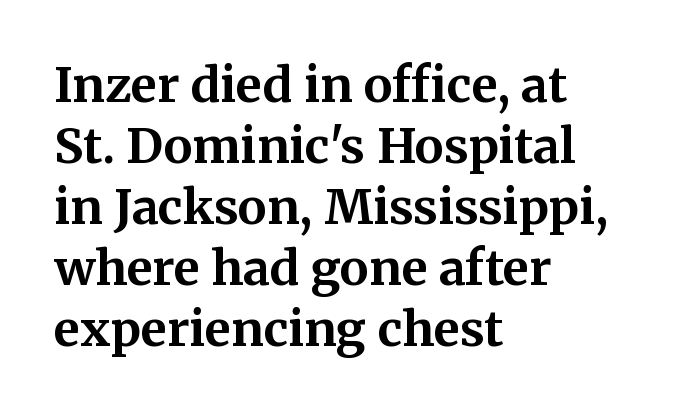
The image shows 48 px bold serif type, upright; set left-aligned, normal line spacing (1.27x), normal letter spacing, not underlined; medium stroke contrast and a medium x-height.
